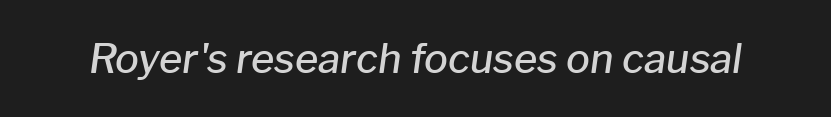
The face used here is proportionally spaced, like ordinary book or web type. Honestly, there is no underline to notice here at all. How are the letters spaced? Ordinarily, with no added tracking. Its strokes are somewhat broadened, the hallmark of semibold type. Compared with ordinary roman type, these characters are visibly tilted.
